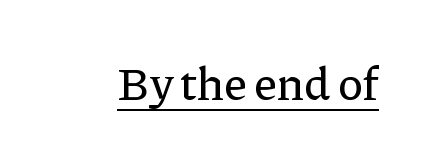
The image shows 47 px serif type, upright; set normal letter spacing, underlined; low stroke contrast and a medium x-height.
